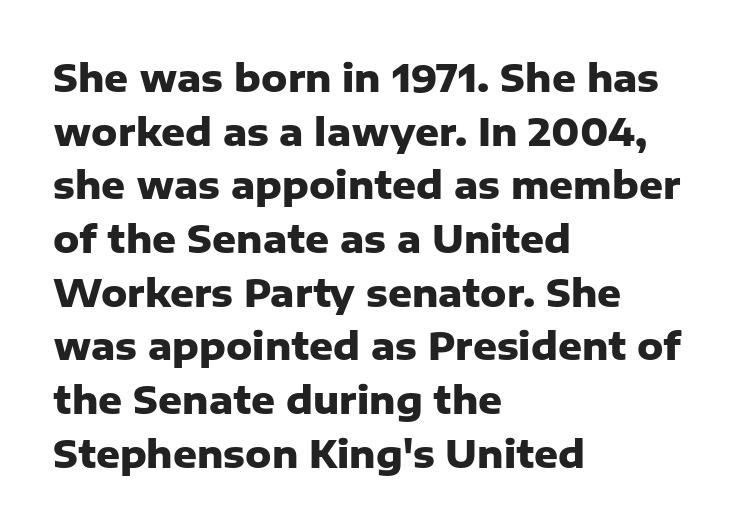
Q: Is the text bold? A: Yes.
Q: Is the text italic (slanted)? A: No, it is upright.
Q: Is the typeface a serif or a sans-serif typeface? A: Sans-serif.
Q: Is the text underlined? A: No.
Q: How is the paragraph aligned? A: Left-aligned.
Q: Is the spacing between letters normal or unusually wide? A: Normal.
Q: Is the spacing between lines tight, normal or loose? A: Normal.
Q: Width (condensed, normal, or wide)? A: Normal.
Q: Stroke contrast? A: Low.
Q: x-height? A: Medium.
Q: Monospaced? A: No.
